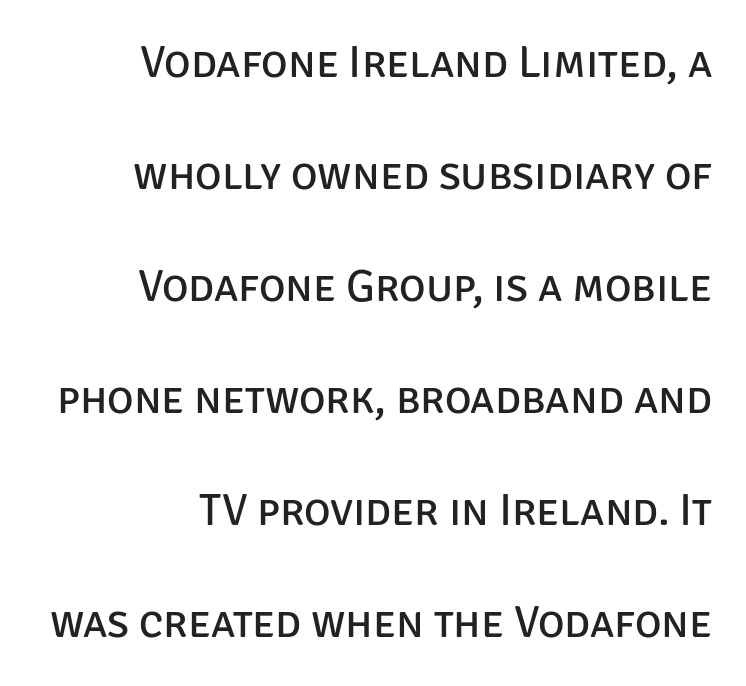
Clear beneath every line of the passage. Do the characters align in a grid? No, the font is proportional. Regarding leading, the lines here are spaced well apart. A typesetter would call this zero additional tracking. The setting favours the right margin, as signatures and pull-quotes sometimes do. I'd call this a sans setting — the letters go barefoot.
